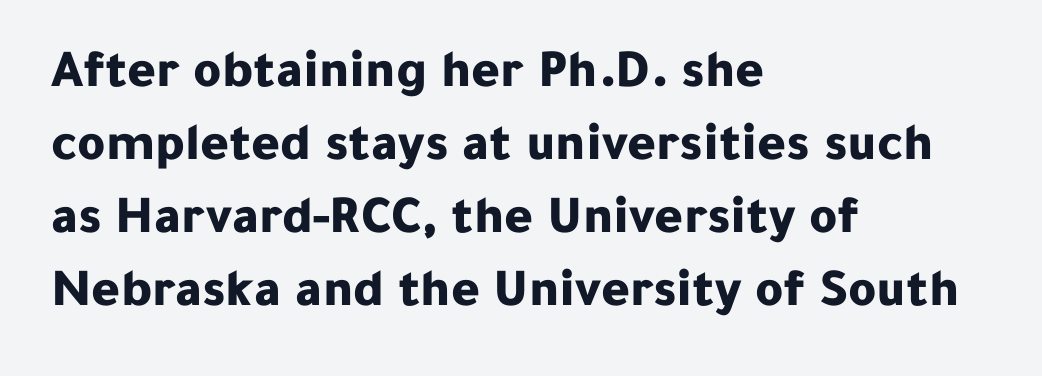
The image shows 54 px bold sans-serif type, upright; set left-aligned, normal line spacing (1.35x), normal letter spacing, not underlined; low stroke contrast and a medium x-height.
